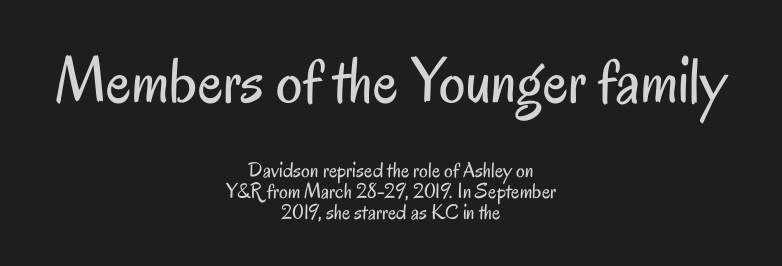
{"serif": "no", "italic": "no", "bold": "no", "weight": "regular", "width": "condensed", "stroke_contrast": "low", "x_height": "small", "monospaced": "no", "underline": "no", "align": "center", "line_spacing": "tight", "line_spacing_ratio": 0.97, "letter_spacing": "normal", "letter_spacing_em": 0.0, "larger_block": "first", "size_ratio": 3.0, "glyph_px": 66}
